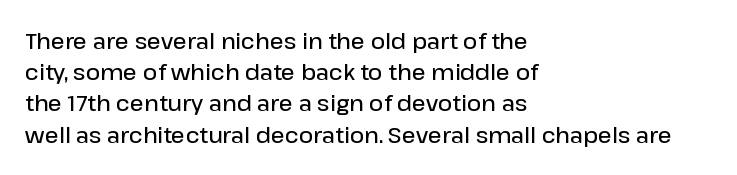
Q: Is the text bold? A: Semi-bold.
Q: Is the text italic (slanted)? A: No, it is upright.
Q: Is the text underlined? A: No.
Q: How is the paragraph aligned? A: Left-aligned.
Q: Is the spacing between letters normal or unusually wide? A: Normal.
Q: Is the spacing between lines tight, normal or loose? A: Normal.
